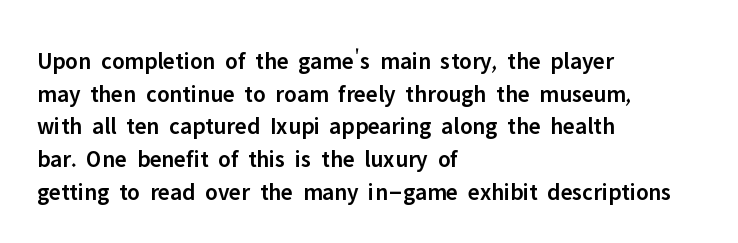
One glance says typical: line gaps are just what's usual. Tracking value appears to be zero — textbook default spacing. Tall strokes in this sample are plumb rather than angled. Firm but not heavy-handed strokes: this text is semibold.
